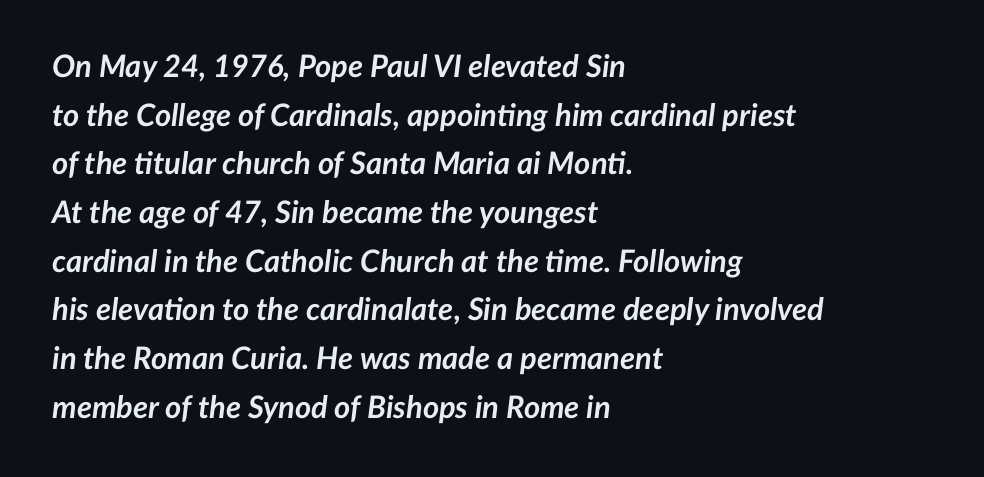
{"italic": "yes", "lean": "right", "slant_degrees": 7, "bold": "yes", "weight": "semibold", "width": "normal", "stroke_contrast": "low", "x_height": "medium", "monospaced": "no", "underline": "no", "align": "left", "line_spacing": "normal", "line_spacing_ratio": 1.57, "letter_spacing": "normal", "letter_spacing_em": 0.0, "glyph_px": 31}
